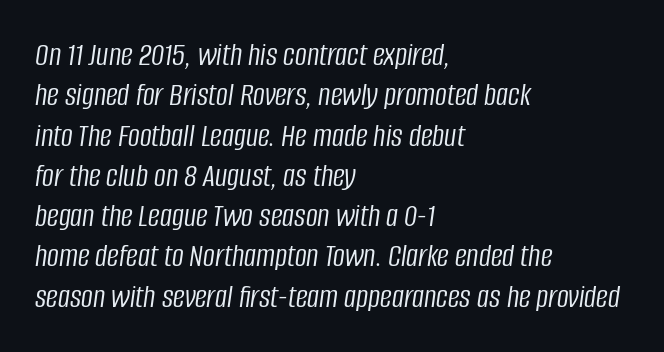
{"italic": "yes", "lean": "right", "slant_degrees": 8, "bold": "no", "weight": "light", "width": "condensed", "stroke_contrast": "low", "x_height": "large", "monospaced": "no", "underline": "no", "align": "left", "line_spacing_ratio": 1.22, "letter_spacing": "normal", "letter_spacing_em": 0.0, "glyph_px": 33}
